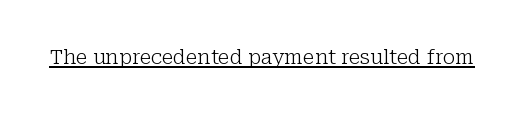
Between one letter and the next there's only the usual sliver of space. A roman cut, with each character standing at attention. The rendered words wear a rule along their underside. Heaviness? Minimal to ordinary, like unemphasized prose.
